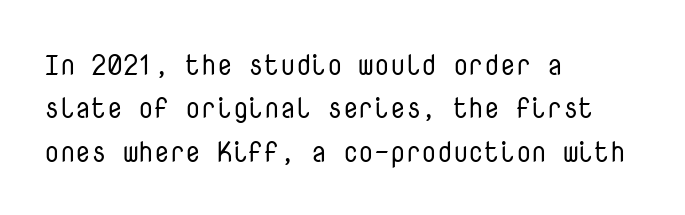
{"serif": "no", "italic": "no", "bold": "no", "weight": "regular", "width": "normal", "stroke_contrast": "low", "x_height": "medium", "monospaced": "yes", "underline": "no", "align": "left", "line_spacing": "normal", "line_spacing_ratio": 1.55, "letter_spacing": "normal", "letter_spacing_em": 0.0, "glyph_px": 28}
